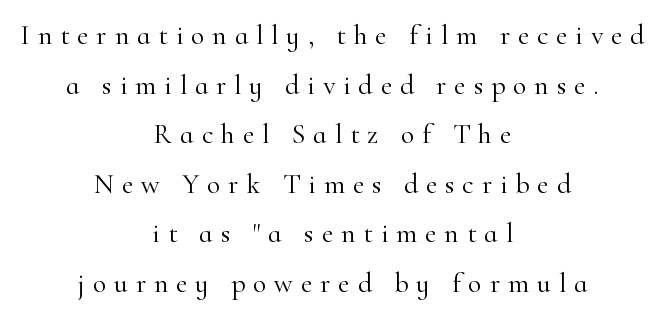
{"serif": "yes", "italic": "no", "bold": "no", "weight": "light", "width": "normal", "stroke_contrast": "high", "x_height": "small", "monospaced": "no", "underline": "no", "align": "center", "line_spacing_ratio": 1.77, "letter_spacing": "wide", "letter_spacing_em": 0.28, "glyph_px": 28}
